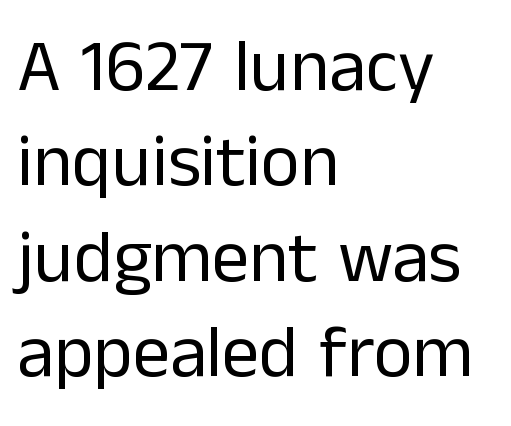
Stems and bowls with no extra thickness — not bold. The typesetter chose a ragged-right arrangement here. Nope, not italic — everything's standing straight. Evenly set lines give the paragraph a standard silhouette. The foot of each line stays bare and open.
